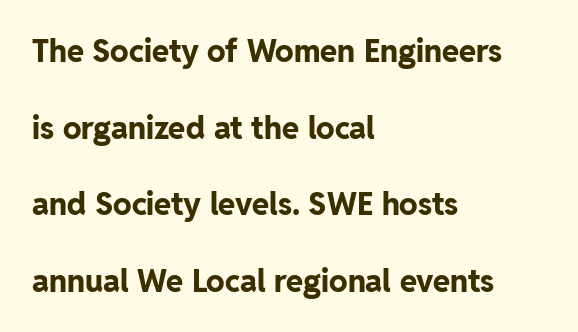
{"serif": "no", "italic": "no", "bold": "yes", "weight": "bold", "width": "normal", "stroke_contrast": "low", "x_height": "medium", "monospaced": "no", "underline": "no", "align": "left", "line_spacing": "loose", "line_spacing_ratio": 2.47, "letter_spacing": "normal", "letter_spacing_em": 0.0, "glyph_px": 31}
